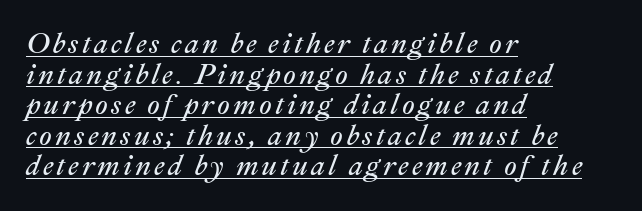
The image shows 28 px regular-weight type, italic (leaning right); set left-aligned, tight line spacing (1.09x), underlined; medium stroke contrast and a medium x-height.
